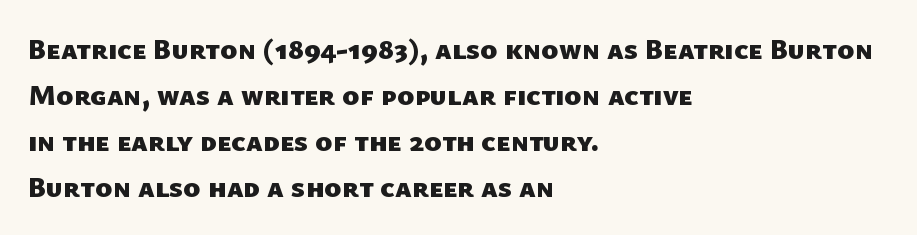
The image shows 29 px heavy sans-serif type; set left-aligned, normal line spacing (1.59x), normal letter spacing, not underlined; low stroke contrast and a medium x-height.
